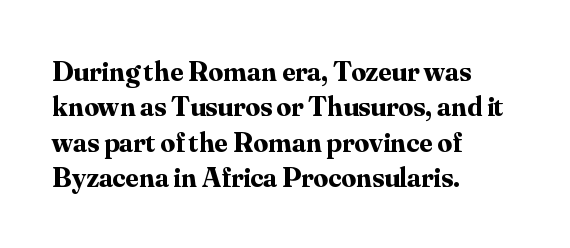
The image shows 29 px bold serif type, upright; set left-aligned, line spacing 1.22x, normal letter spacing, not underlined; medium stroke contrast and a small x-height.
